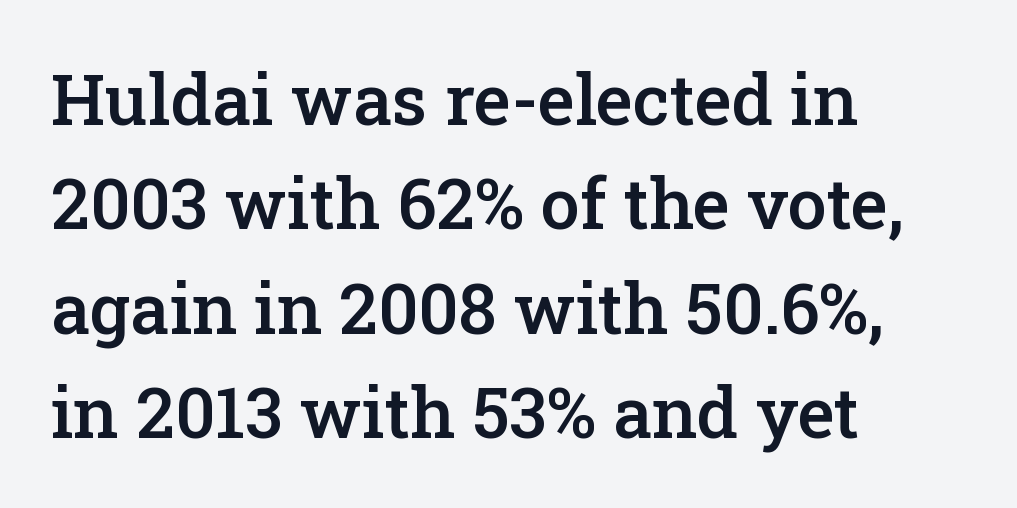
Q: Is the text bold? A: Semi-bold.
Q: Is the text italic (slanted)? A: No, it is upright.
Q: Is the typeface a serif or a sans-serif typeface? A: Serif.
Q: Is the text underlined? A: No.
Q: How is the paragraph aligned? A: Left-aligned.
Q: Is the spacing between letters normal or unusually wide? A: Normal.
Q: Is the spacing between lines tight, normal or loose? A: Normal.
Q: Width (condensed, normal, or wide)? A: Normal.
Q: Stroke contrast? A: Low.
Q: x-height? A: Medium.
Q: Monospaced? A: No.
